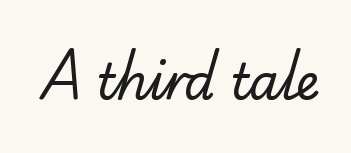
Here the designer chose a conventional face with non-uniform glyph widths. The gap between lines stays unmarked. The glyphs in this specimen are sans serif. The weight tops out at a normal text grade.
